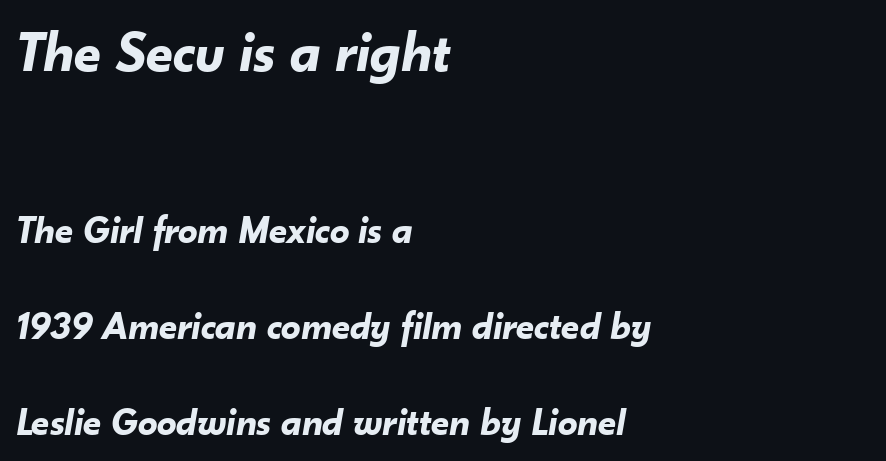
The image shows 58 px bold type, italic (leaning right); set left-aligned, loose line spacing (2.47x), normal letter spacing, not underlined; the first (top) block is 1.49x larger; low stroke contrast and a small x-height.
